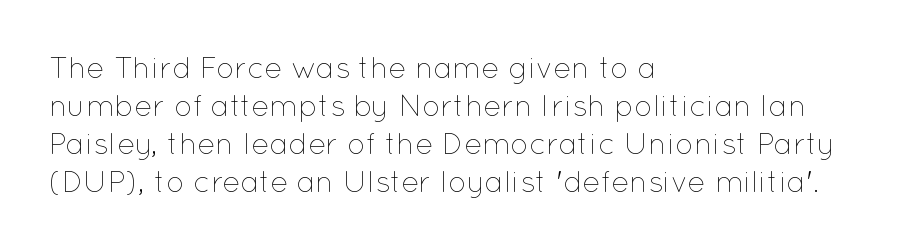
{"italic": "no", "bold": "no", "weight": "thin", "width": "normal", "stroke_contrast": "low", "x_height": "medium", "monospaced": "no", "underline": "no", "align": "left", "line_spacing": "normal", "line_spacing_ratio": 1.27, "letter_spacing": "normal", "letter_spacing_em": 0.0, "glyph_px": 30}
